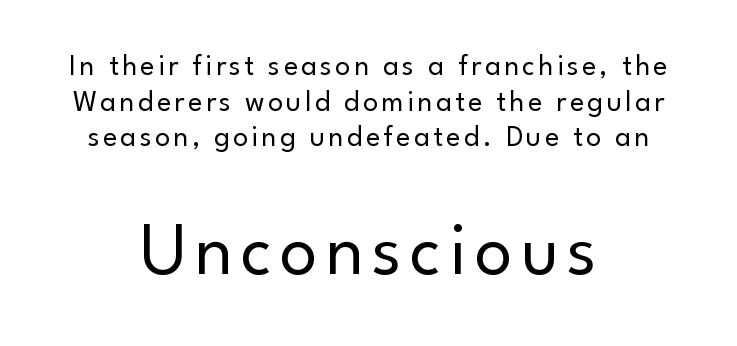
This rendering features lettering with no underline. Horizontal alignment here is central, giving a formal, balanced look. The emphasis by scale lands on block number two, below. Looks like regular typesetting: each glyph gets only the width it needs.
